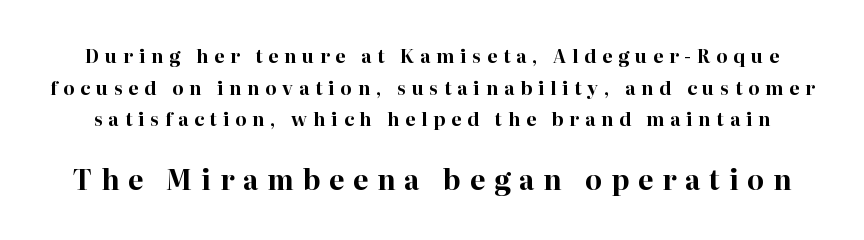
Q: Is the text bold? A: Yes.
Q: Is the text italic (slanted)? A: No, it is upright.
Q: Is the text underlined? A: No.
Q: Is the spacing between letters normal or unusually wide? A: Unusually wide.
Q: Which block of text is set in a larger size, the first (top) or the second (bottom)? A: The second (bottom) one.
